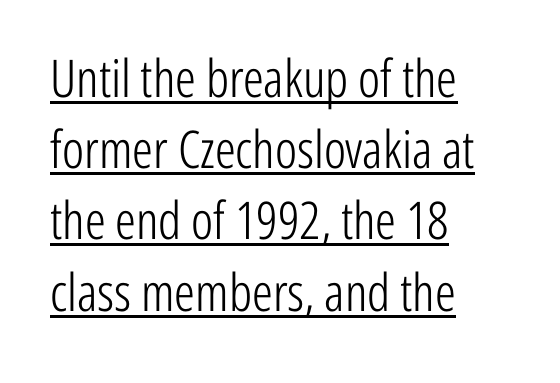
The image shows 52 px light, condensed sans-serif type, upright; set left-aligned, normal line spacing (1.37x), normal letter spacing, underlined; low stroke contrast and a medium x-height.
